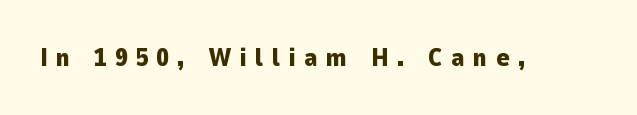
Q: Is the text bold? A: Yes.
Q: Is the text italic (slanted)? A: No, it is upright.
Q: Is the text underlined? A: No.
Q: Is the spacing between letters normal or unusually wide? A: Unusually wide.
